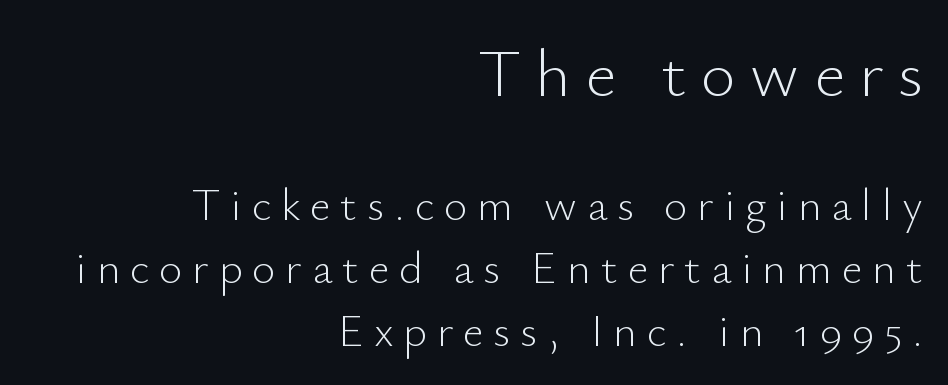
Here the first block reads like a headline and the second like body copy. Underlining? Definitely not there. Do the letters lean? They stand straight. Students, note that the glyphs here are deliberately spaced far apart. Nothing sits at the stroke ends, so this counts as sans-serif.
